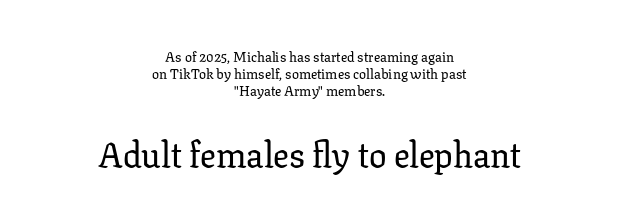
Q: Is the text italic (slanted)? A: No, it is upright.
Q: Is the typeface a serif or a sans-serif typeface? A: Serif.
Q: Is the text underlined? A: No.
Q: How is the paragraph aligned? A: Centered.
Q: Is the spacing between letters normal or unusually wide? A: Normal.
Q: Which block of text is set in a larger size, the first (top) or the second (bottom)? A: The second (bottom) one.
Q: Width (condensed, normal, or wide)? A: Normal.
Q: Stroke contrast? A: Low.
Q: x-height? A: Medium.
Q: Monospaced? A: No.
